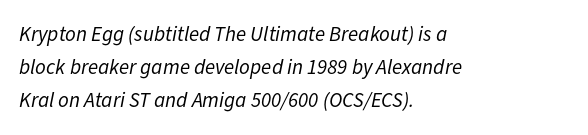
Q: Is the text bold? A: No.
Q: Is the text italic (slanted)? A: Yes, it leans right by about 11 degrees.
Q: Is the text underlined? A: No.
Q: How is the paragraph aligned? A: Left-aligned.
Q: Is the spacing between letters normal or unusually wide? A: Normal.
Q: Is the spacing between lines tight, normal or loose? A: Normal.
